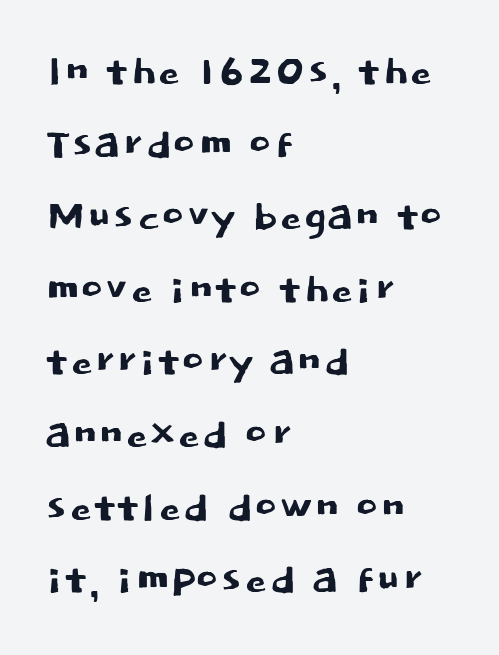
The image shows 55 px sans-serif type, upright; set left-aligned, normal line spacing (1.32x), normal letter spacing, not underlined; low stroke contrast and a large x-height.
